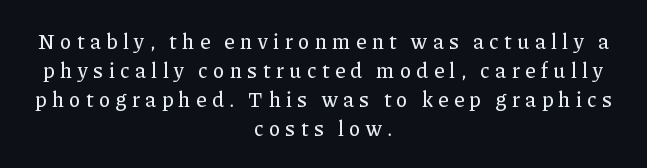
{"italic": "no", "underline": "no", "align": "center", "line_spacing": "normal", "line_spacing_ratio": 1.38, "letter_spacing": "wide", "letter_spacing_em": 0.26, "glyph_px": 21}
